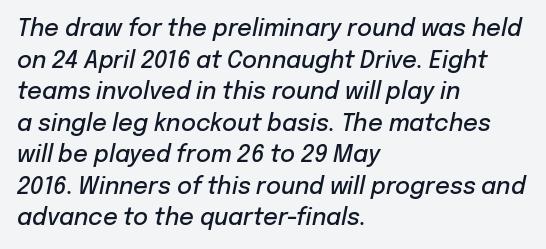
Q: Is the text bold? A: Semi-bold.
Q: Is the text italic (slanted)? A: Yes, it leans right by about 12 degrees.
Q: Is the text underlined? A: No.
Q: How is the paragraph aligned? A: Left-aligned.
Q: Is the spacing between letters normal or unusually wide? A: Normal.
Q: Is the spacing between lines tight, normal or loose? A: Normal.
